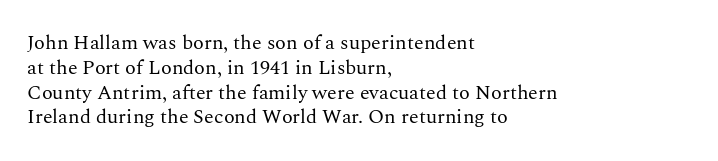
The image shows 20 px text type, upright; set left-aligned, line spacing 1.24x, normal letter spacing, not underlined.
